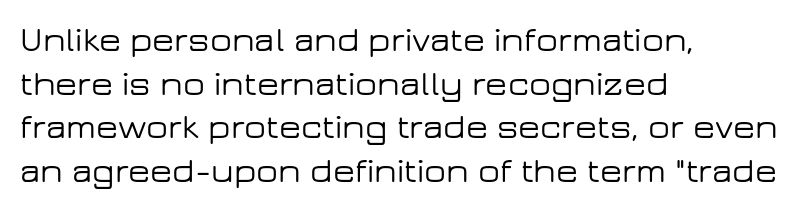
Q: Is the text italic (slanted)? A: No, it is upright.
Q: Is the typeface a serif or a sans-serif typeface? A: Sans-serif.
Q: Is the text underlined? A: No.
Q: How is the paragraph aligned? A: Left-aligned.
Q: Is the spacing between letters normal or unusually wide? A: Normal.
Q: Width (condensed, normal, or wide)? A: Wide.
Q: Stroke contrast? A: Low.
Q: x-height? A: Medium.
Q: Monospaced? A: No.
